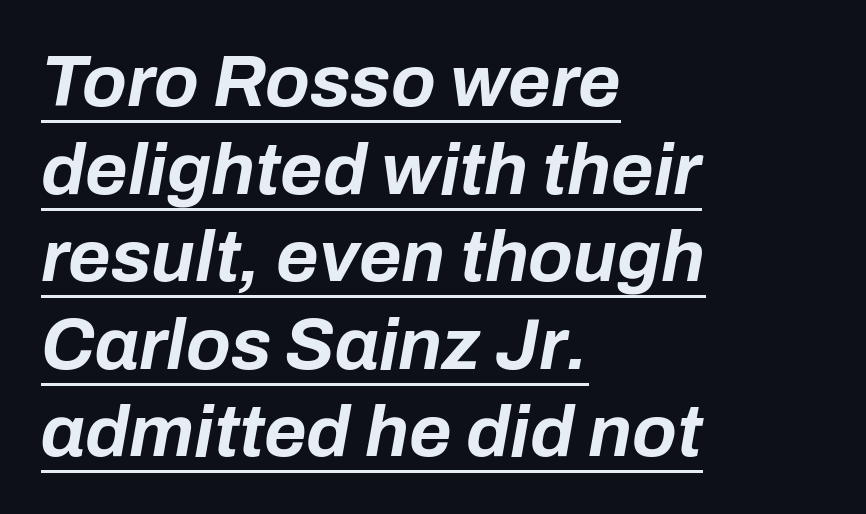
The rendering uses the underline text-decoration. Every character sits at an angle, as italics do. This sample is left-justified, so line endings fall wherever the words run out. Honestly, the letter spacing is just normal — you wouldn't notice it. Do the characters align in a grid? No, the font is proportional. Plenty of ink on the page — the face is bold.
